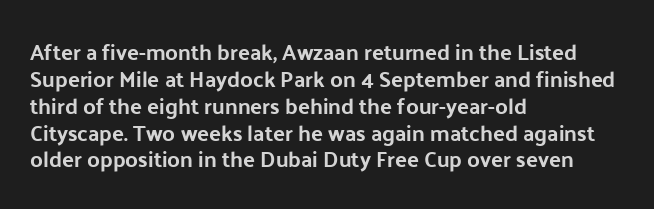
{"italic": "no", "underline": "no", "align": "left", "line_spacing_ratio": 1.22, "letter_spacing": "normal", "letter_spacing_em": 0.0, "glyph_px": 22}
